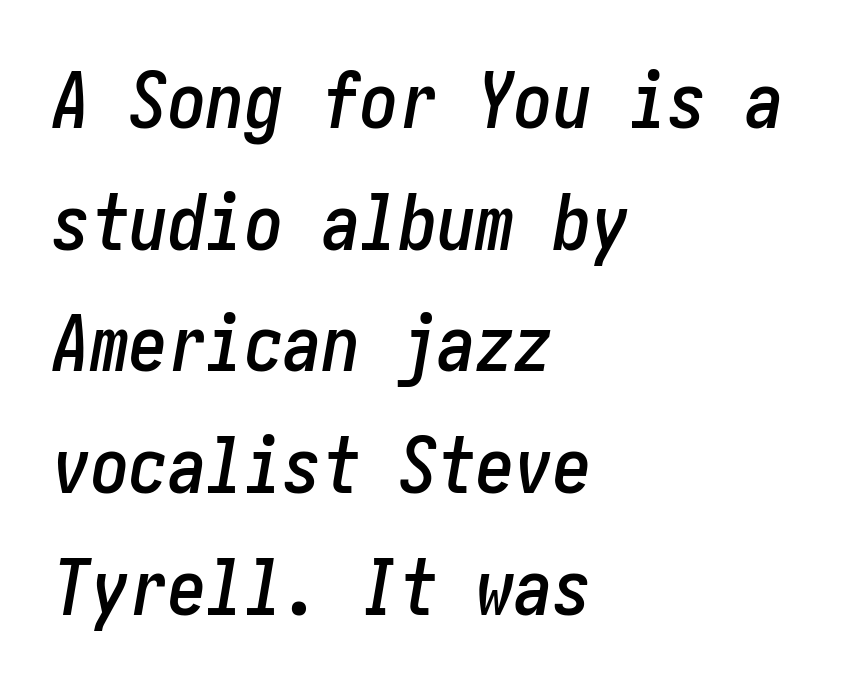
The image shows 77 px condensed type, italic (leaning right); set left-aligned, normal line spacing (1.58x), normal letter spacing, not underlined; low stroke contrast and a medium x-height.
